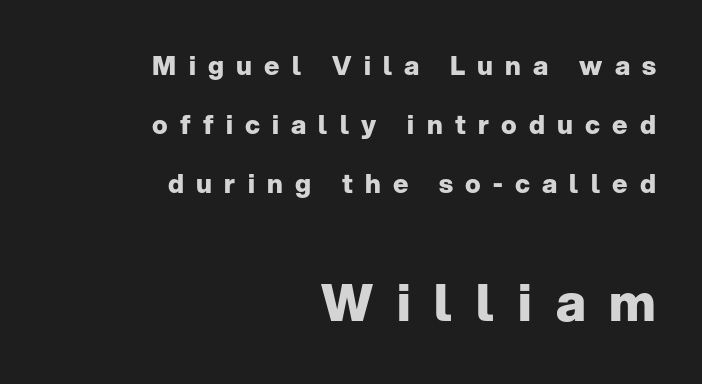
The lines in this sample share a right terminus and differ only in where they begin. This block would shrink considerably if given ordinary leading; it's expanded now. How are the letters spaced? Widely, with obvious added tracking. Heft: maximum for text — a bold.
